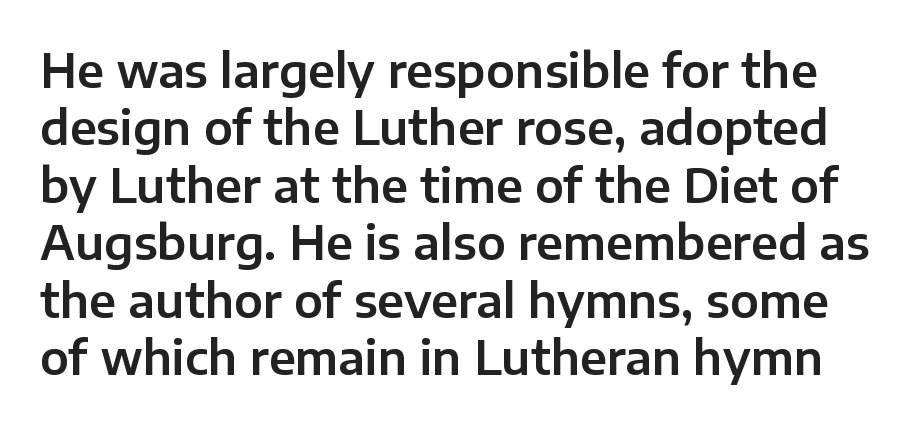
{"serif": "no", "italic": "no", "width": "normal", "stroke_contrast": "low", "x_height": "medium", "monospaced": "no", "underline": "no", "line_spacing": "normal", "line_spacing_ratio": 1.25, "letter_spacing": "normal", "letter_spacing_em": 0.0, "glyph_px": 46}
